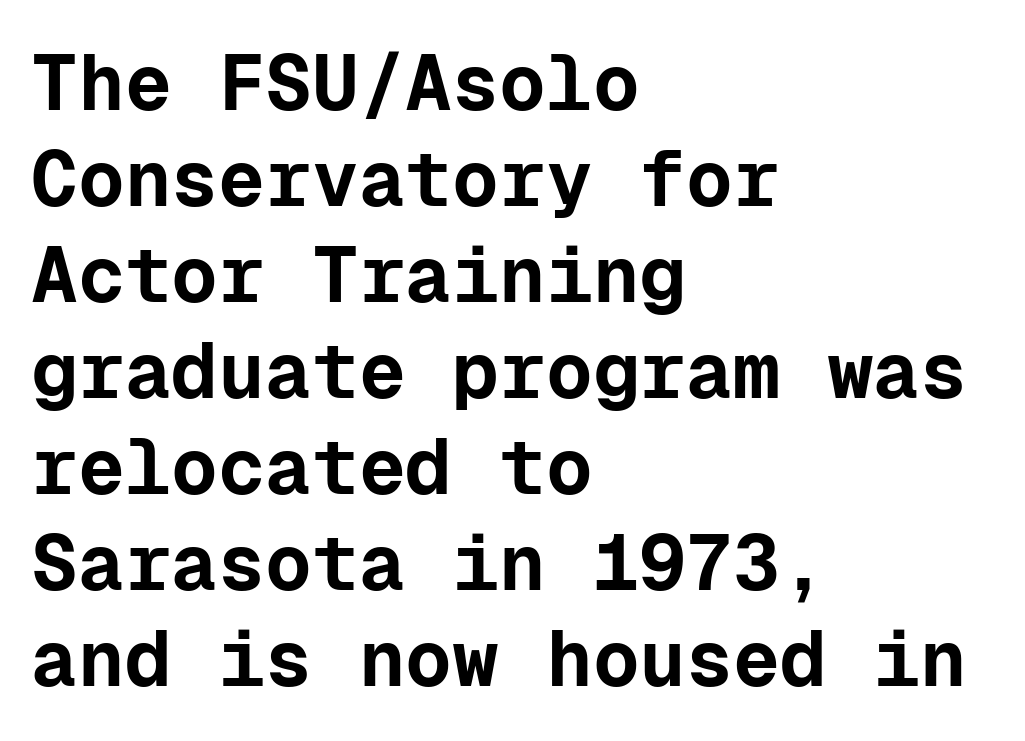
Regarding serifs, this sample does without them. Do the characters align in a grid? Yes, the font is monospaced. The glyphs are unaccompanied by any horizontal stroke below them. Look at the stroke-to-counter ratio: heavy, a bold.
